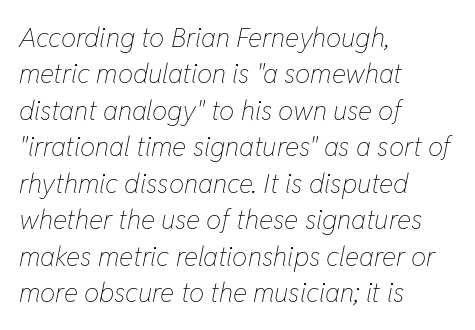
{"italic": "yes", "lean": "right", "slant_degrees": 11, "bold": "no", "underline": "no", "align": "left", "line_spacing": "normal", "line_spacing_ratio": 1.35, "letter_spacing": "normal", "letter_spacing_em": 0.0, "glyph_px": 27}
